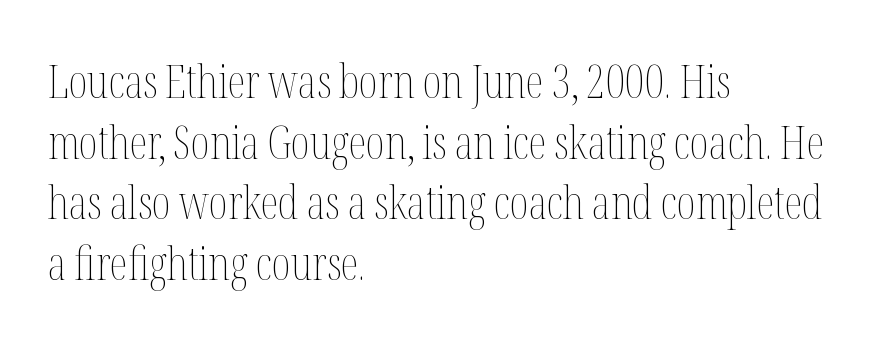
Q: Is the text bold? A: No.
Q: Is the text italic (slanted)? A: No, it is upright.
Q: Is the text underlined? A: No.
Q: How is the paragraph aligned? A: Left-aligned.
Q: Is the spacing between letters normal or unusually wide? A: Normal.
Q: Is the spacing between lines tight, normal or loose? A: Normal.
Q: Width (condensed, normal, or wide)? A: Condensed.
Q: Stroke contrast? A: Medium.
Q: x-height? A: Medium.
Q: Monospaced? A: No.
